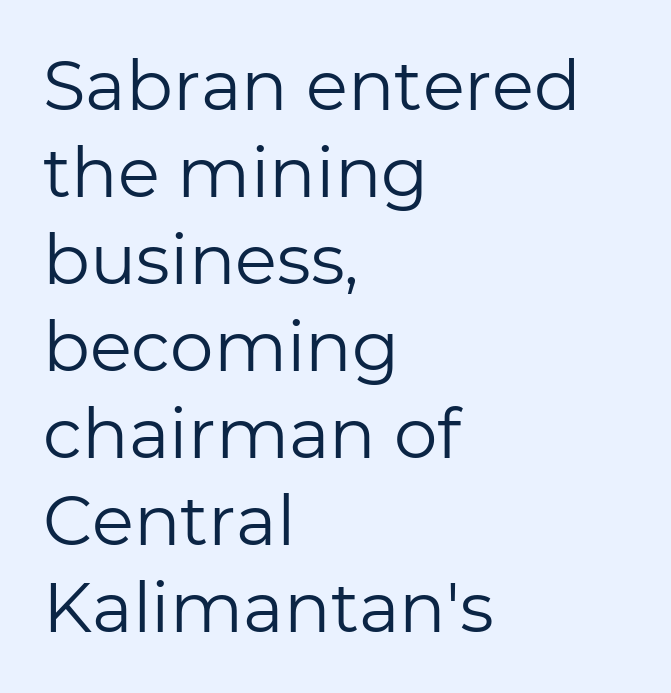
{"serif": "no", "italic": "no", "bold": "no", "weight": "regular", "width": "normal", "stroke_contrast": "low", "x_height": "medium", "monospaced": "no", "underline": "no", "align": "left", "line_spacing": "normal", "line_spacing_ratio": 1.26, "letter_spacing": "normal", "letter_spacing_em": 0.0, "glyph_px": 69}
